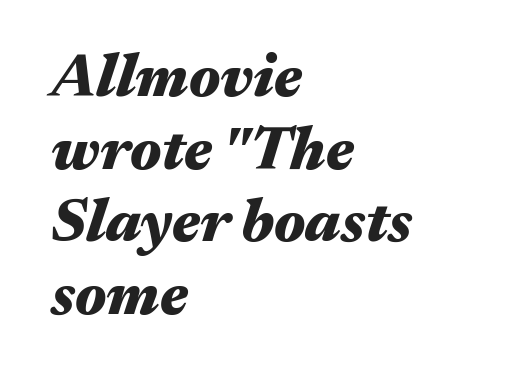
The image shows 60 px heavy, wide type, italic (leaning right); set left-aligned, line spacing 1.21x, normal letter spacing, not underlined; medium stroke contrast and a medium x-height.
